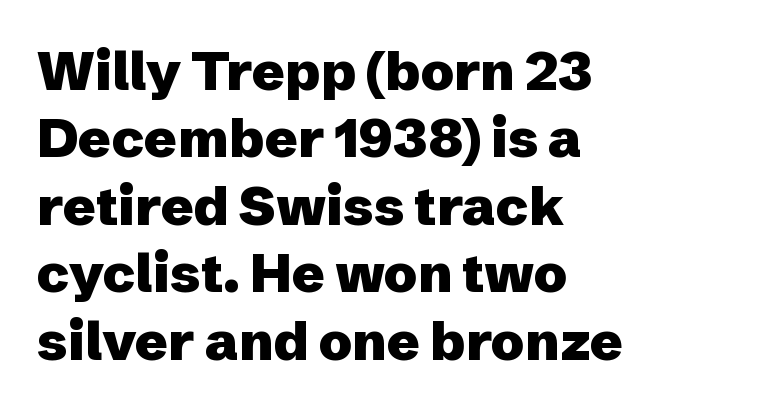
Q: Is the text bold? A: Yes.
Q: Is the text italic (slanted)? A: No, it is upright.
Q: Is the typeface a serif or a sans-serif typeface? A: Sans-serif.
Q: Is the text underlined? A: No.
Q: How is the paragraph aligned? A: Left-aligned.
Q: Is the spacing between letters normal or unusually wide? A: Normal.
Q: Is the spacing between lines tight, normal or loose? A: Normal.
Q: Width (condensed, normal, or wide)? A: Normal.
Q: Stroke contrast? A: Low.
Q: x-height? A: Medium.
Q: Monospaced? A: No.
